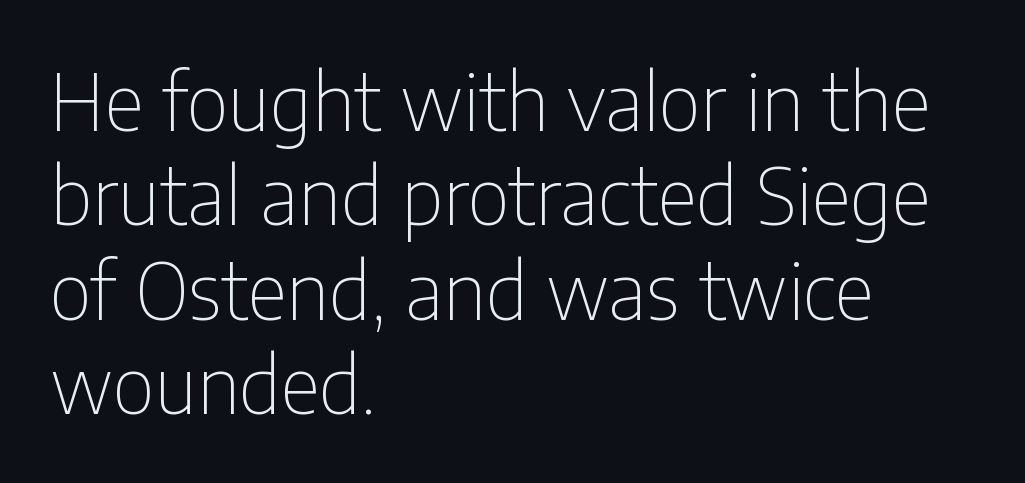
{"serif": "no", "italic": "no", "bold": "no", "weight": "thin", "width": "condensed", "stroke_contrast": "low", "x_height": "medium", "monospaced": "no", "underline": "no", "align": "left", "line_spacing_ratio": 1.21, "letter_spacing": "normal", "letter_spacing_em": 0.0, "glyph_px": 78}
